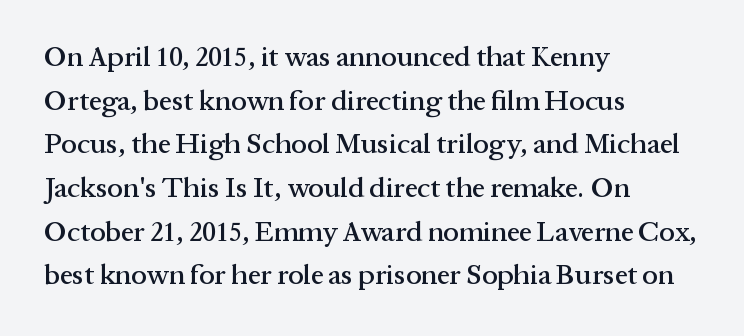
Descender tails drop into unmarked territory. The specimen reads as upright at a glance. The typesetter chose a ragged-right arrangement here. The space between consecutive lines is moderate.
